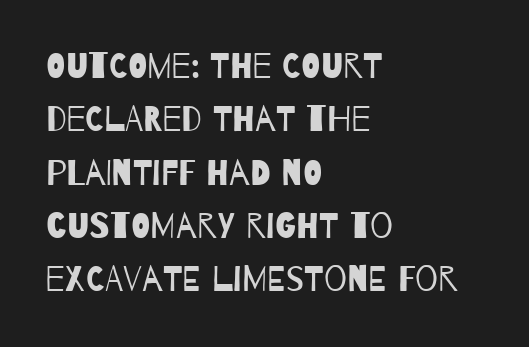
{"serif": "no", "bold": "no", "weight": "regular", "width": "condensed", "stroke_contrast": "low", "x_height": "large", "monospaced": "no", "underline": "no", "align": "left", "line_spacing": "normal", "line_spacing_ratio": 1.48, "letter_spacing": "normal", "letter_spacing_em": 0.0, "glyph_px": 36}
